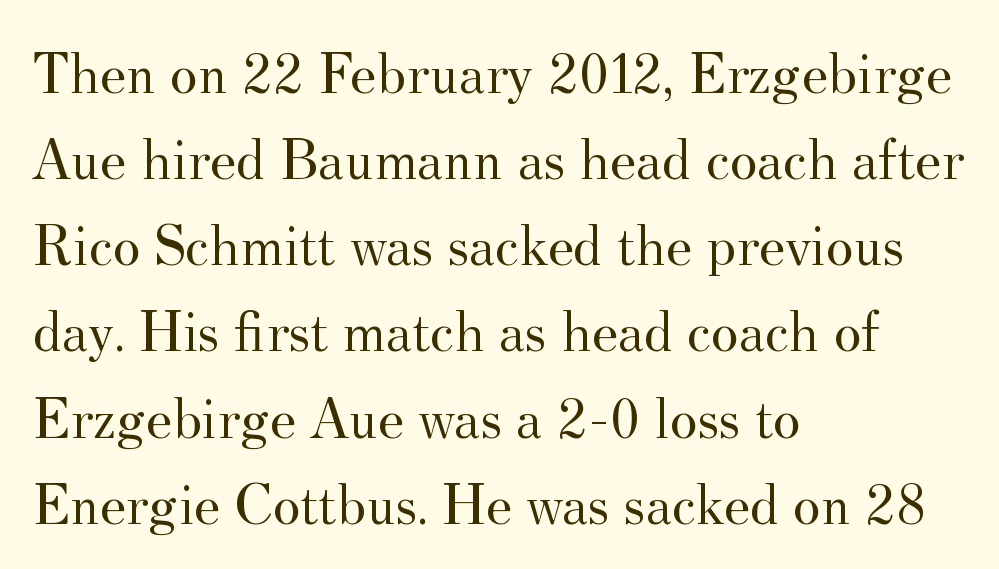
Letters have the restrained weight of plain body copy at most. How are the letters spaced? Ordinarily, with no added tracking. Each letter's strokes conclude with small projecting serifs. Honestly, the row spacing looks completely unremarkable. The letters advance in unequal steps, a hallmark of proportional type. This sample uses an upright cut, with every glyph sitting square on the baseline.
